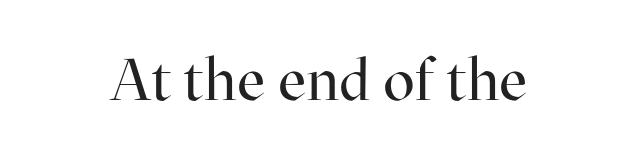
Descenders hang freely into open space. Note the varied advance widths — an 'i' is clearly narrower than an 'm'. There is no visible air inserted between adjacent glyphs. Font category for this specimen: serif. This is roman type, the default non-slanted kind. The strokes carry an ordinary text weight at most.
